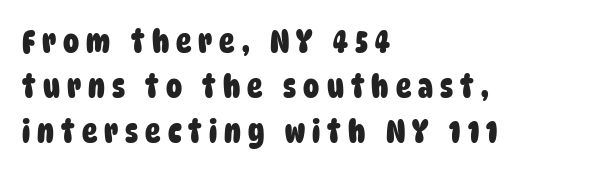
The image shows 32 px heavy, condensed sans-serif type; set left-aligned, normal line spacing (1.4x), unusually wide letter spacing (+0.22 em), not underlined; low stroke contrast and a large x-height.
